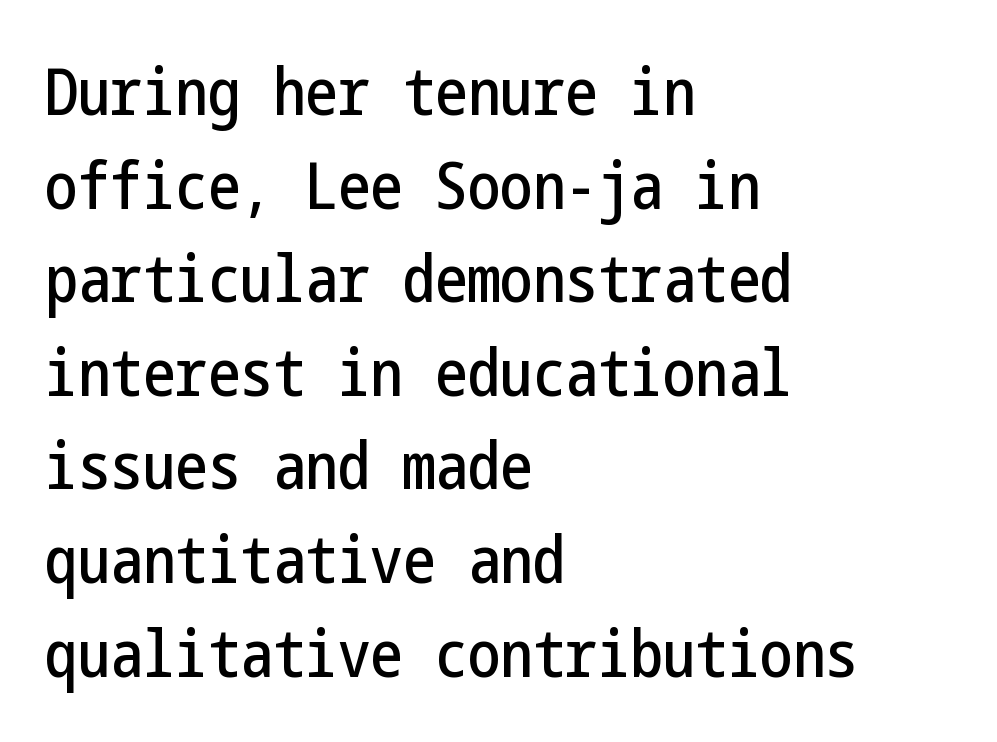
{"serif": "no", "italic": "no", "width": "condensed", "stroke_contrast": "low", "x_height": "medium", "underline": "no", "align": "left", "line_spacing": "normal", "line_spacing_ratio": 1.44, "letter_spacing": "normal", "letter_spacing_em": 0.0, "glyph_px": 65}
